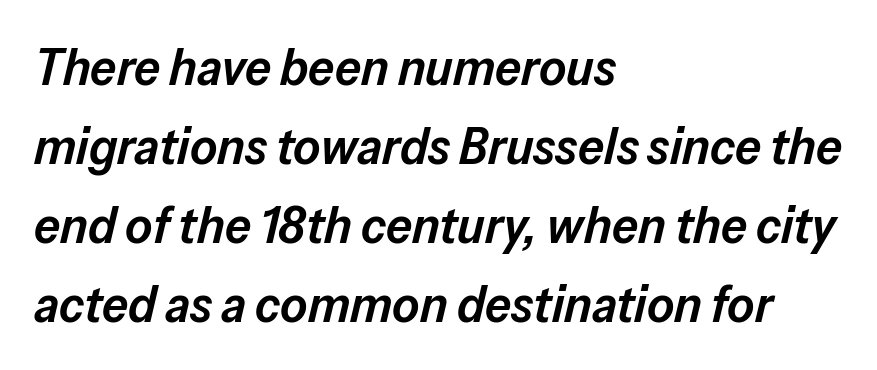
The image shows 52 px semibold type, italic (leaning right); set left-aligned, normal line spacing (1.52x), normal letter spacing, not underlined; low stroke contrast and a medium x-height.
